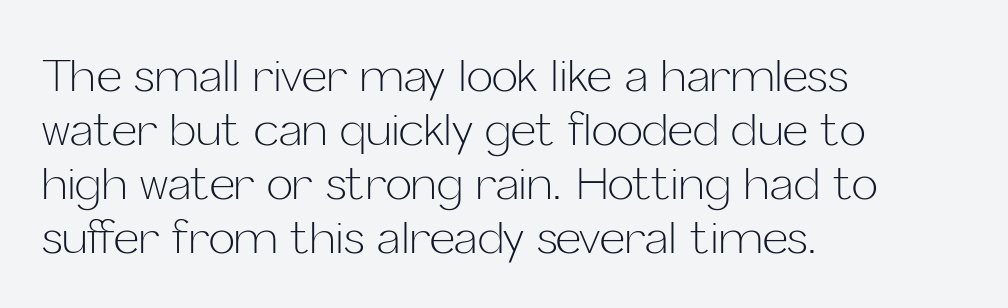
{"serif": "no", "italic": "no", "bold": "no", "weight": "light", "width": "normal", "stroke_contrast": "low", "x_height": "medium", "monospaced": "no", "underline": "no", "align": "left", "line_spacing_ratio": 1.23, "letter_spacing": "normal", "letter_spacing_em": 0.0, "glyph_px": 44}
